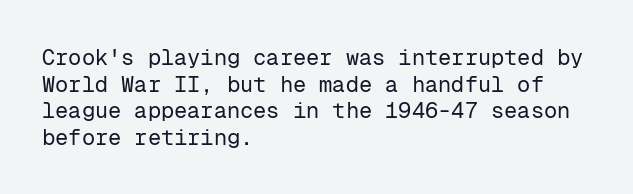
{"italic": "no", "bold": "no", "underline": "no", "align": "left", "line_spacing_ratio": 1.21, "letter_spacing": "normal", "letter_spacing_em": 0.0, "glyph_px": 22}
